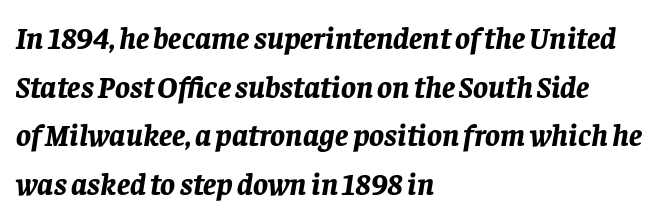
{"italic": "yes", "lean": "right", "slant_degrees": 8, "bold": "yes", "weight": "bold", "width": "normal", "stroke_contrast": "low", "x_height": "large", "monospaced": "no", "underline": "no", "align": "left", "line_spacing": "normal", "line_spacing_ratio": 1.57, "letter_spacing": "normal", "letter_spacing_em": 0.0, "glyph_px": 31}
